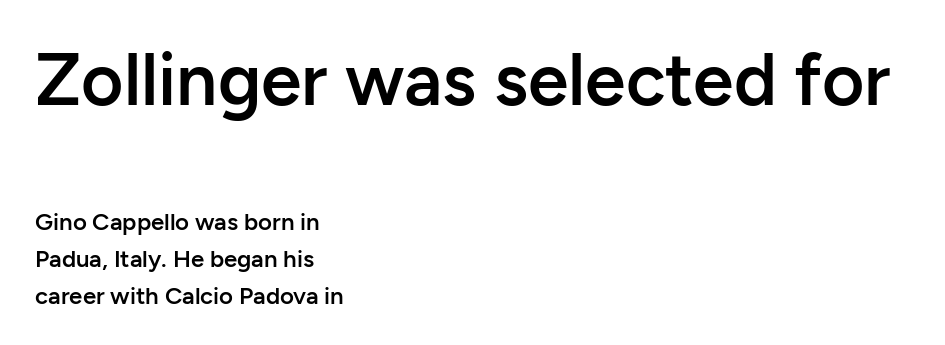
The image shows 73 px semibold sans-serif type, upright; set left-aligned, normal line spacing (1.55x), normal letter spacing, not underlined; the first (top) block is 3.04x larger; low stroke contrast and a medium x-height.
